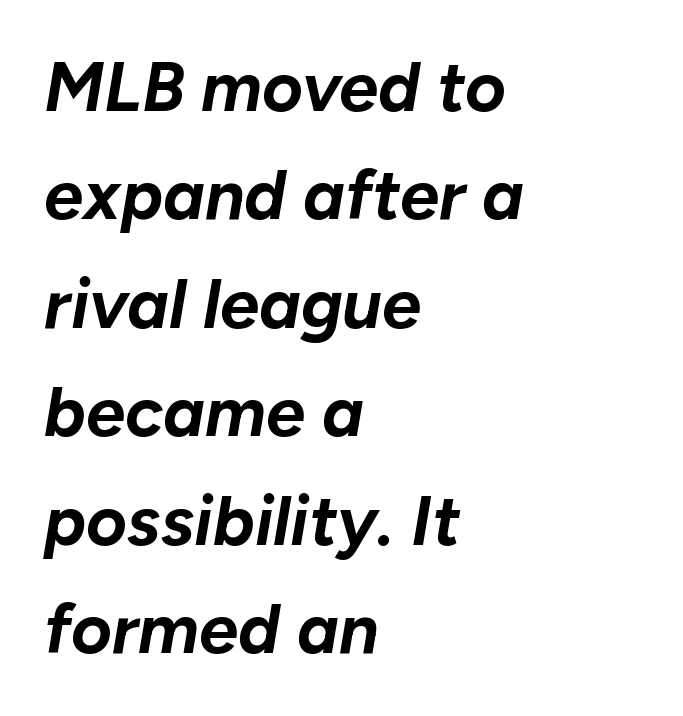
Heavy, bold letterforms. Leading matches the norm, producing a regular column. You can tell it's italic because the verticals aren't actually vertical. The paragraph has a hard left edge and a soft right edge. No extra tracking has been applied to these lines.
